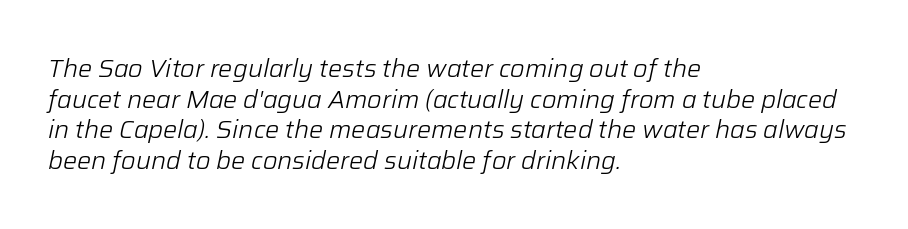
The image shows 25 px text type, italic (leaning right); set left-aligned, line spacing 1.23x, normal letter spacing, not underlined.
